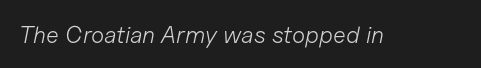
Q: Is the text bold? A: No.
Q: Is the text italic (slanted)? A: Yes, it leans right by about 11 degrees.
Q: Is the text underlined? A: No.
Q: Is the spacing between letters normal or unusually wide? A: Normal.
